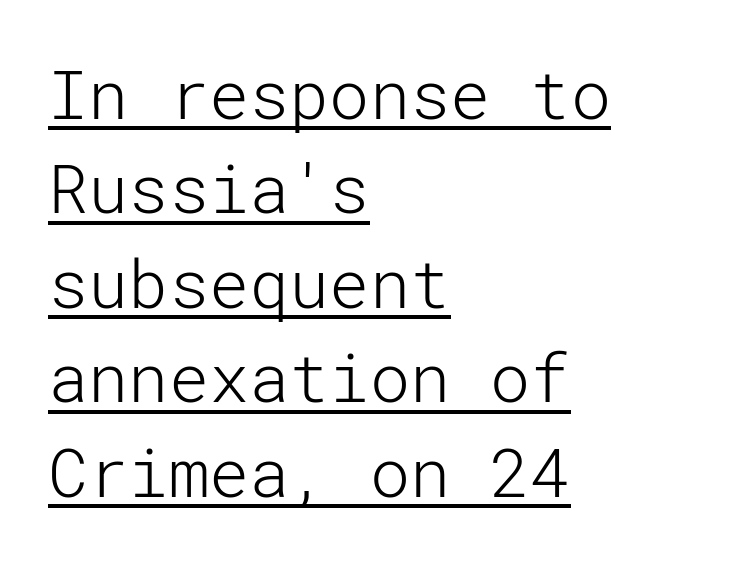
The image shows 67 px light sans-serif type, upright; set left-aligned, normal line spacing (1.41x), normal letter spacing, underlined; low stroke contrast and a medium x-height.
